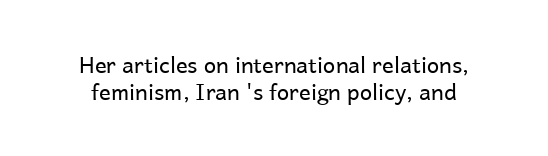
{"italic": "no", "bold": "no", "underline": "no", "line_spacing": "normal", "line_spacing_ratio": 1.25, "letter_spacing": "normal", "letter_spacing_em": 0.0, "glyph_px": 22}
